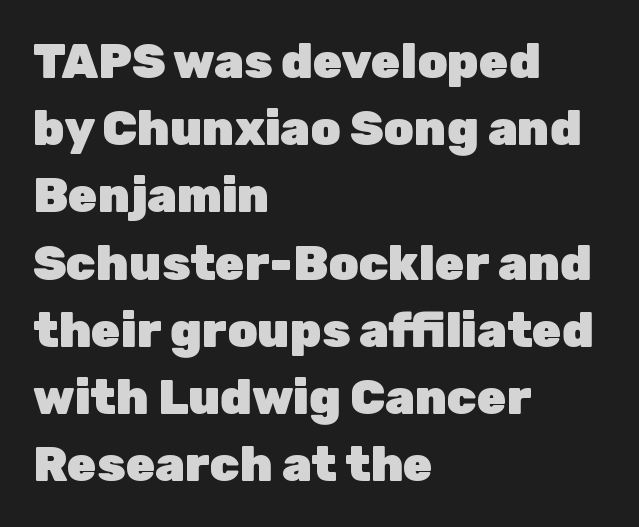
Q: Is the text bold? A: Yes.
Q: Is the text italic (slanted)? A: No, it is upright.
Q: Is the typeface a serif or a sans-serif typeface? A: Sans-serif.
Q: Is the text underlined? A: No.
Q: How is the paragraph aligned? A: Left-aligned.
Q: Is the spacing between letters normal or unusually wide? A: Normal.
Q: Is the spacing between lines tight, normal or loose? A: Normal.
Q: Width (condensed, normal, or wide)? A: Normal.
Q: Stroke contrast? A: Low.
Q: x-height? A: Medium.
Q: Monospaced? A: No.
